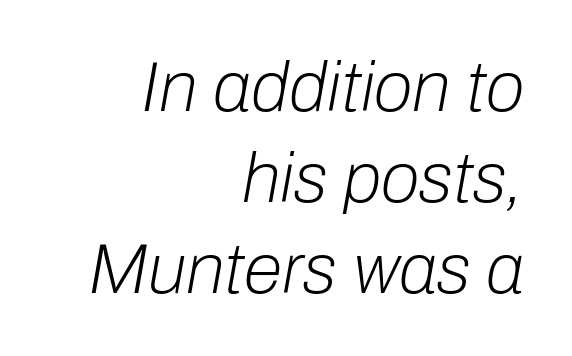
The rendering keeps characters at their native spacing. These lines were composed using italics. A typesetter would call this proportional, since set widths differ per character. This sample keeps an unexceptional amount of space between lines. Right-aligned paragraph, ragged on the left.
